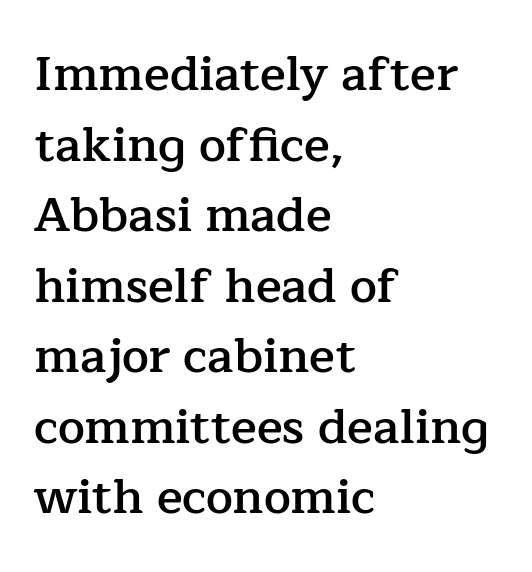
Q: Is the text bold? A: Semi-bold.
Q: Is the text italic (slanted)? A: No, it is upright.
Q: Is the typeface a serif or a sans-serif typeface? A: Serif.
Q: Is the text underlined? A: No.
Q: How is the paragraph aligned? A: Left-aligned.
Q: Is the spacing between letters normal or unusually wide? A: Normal.
Q: Is the spacing between lines tight, normal or loose? A: Normal.
Q: Width (condensed, normal, or wide)? A: Normal.
Q: Stroke contrast? A: Low.
Q: x-height? A: Medium.
Q: Monospaced? A: No.
